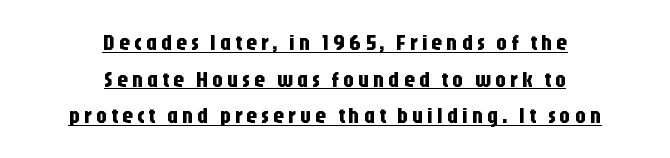
The image shows 22 px text type, upright; set centered, normal line spacing (1.67x), underlined.
